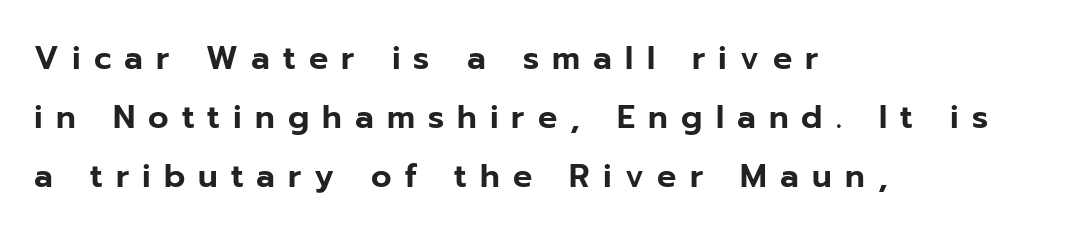
The image shows 32 px sans-serif type, upright; set left-aligned, line spacing 1.84x, unusually wide letter spacing (+0.41 em), not underlined; low stroke contrast and a medium x-height.
